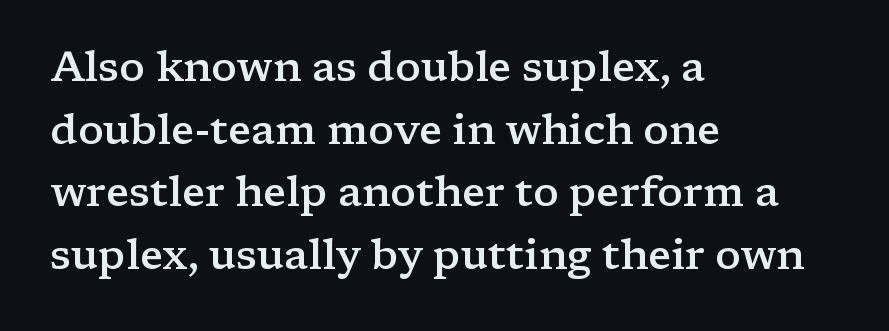
Rule under the text: the space is simply empty. The face used here is a semibold: visibly heavier than regular, lighter than bold. The rendering uses natural spacing where letterforms have individual widths. Font category for this specimen: serif.
